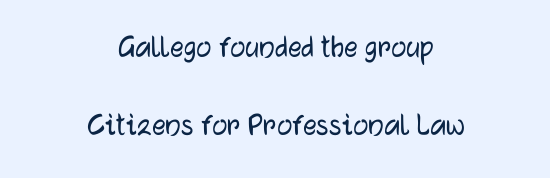
The image shows 34 px sans-serif type, upright; set centered, loose line spacing (2.3x), normal letter spacing, not underlined; low stroke contrast and a medium x-height.
